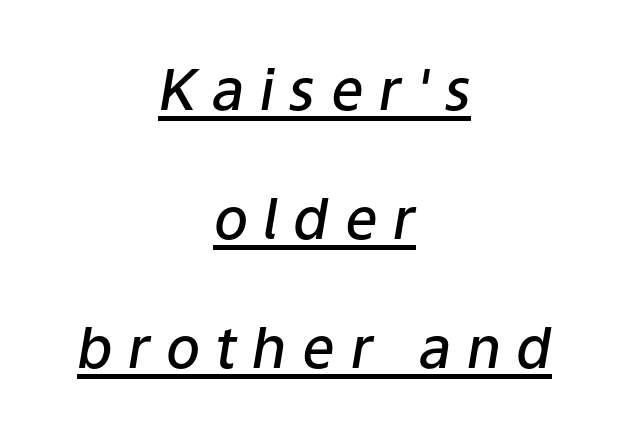
Q: Is the text bold? A: Semi-bold.
Q: Is the text italic (slanted)? A: Yes, it leans right by about 9 degrees.
Q: Is the text underlined? A: Yes.
Q: How is the paragraph aligned? A: Centered.
Q: Is the spacing between letters normal or unusually wide? A: Unusually wide.
Q: Is the spacing between lines tight, normal or loose? A: Loose.
Q: Width (condensed, normal, or wide)? A: Normal.
Q: Stroke contrast? A: Low.
Q: x-height? A: Medium.
Q: Monospaced? A: No.
